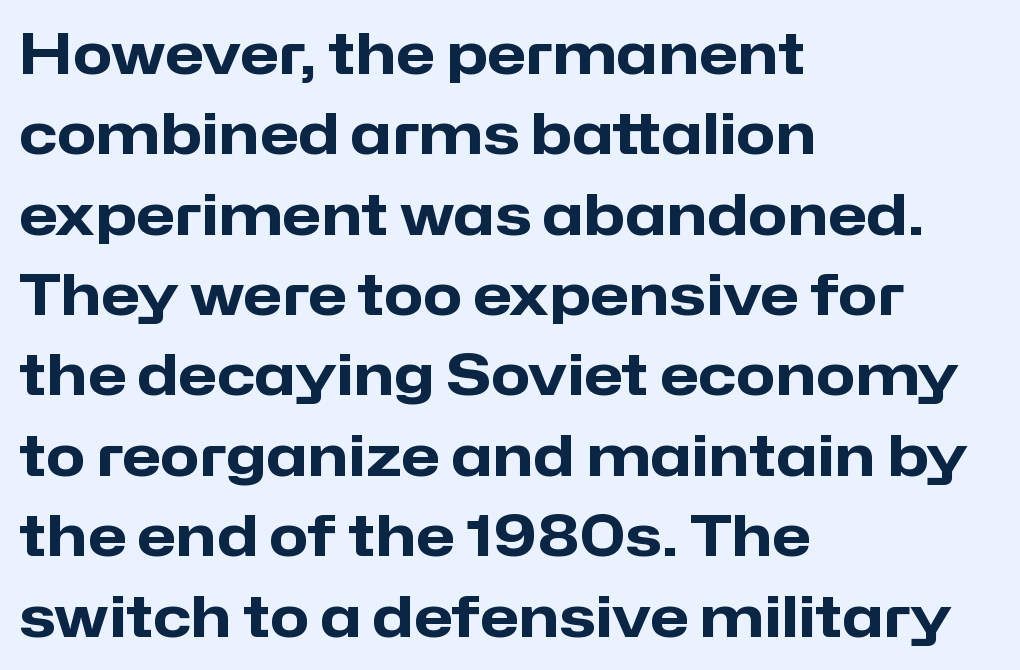
The image shows 57 px heavy sans-serif type, upright; set left-aligned, normal line spacing (1.41x), normal letter spacing, not underlined; low stroke contrast and a medium x-height.
